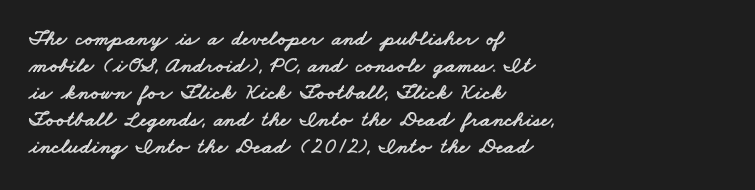
The image shows 22 px text type; set left-aligned, line spacing 1.23x, normal letter spacing, not underlined.
